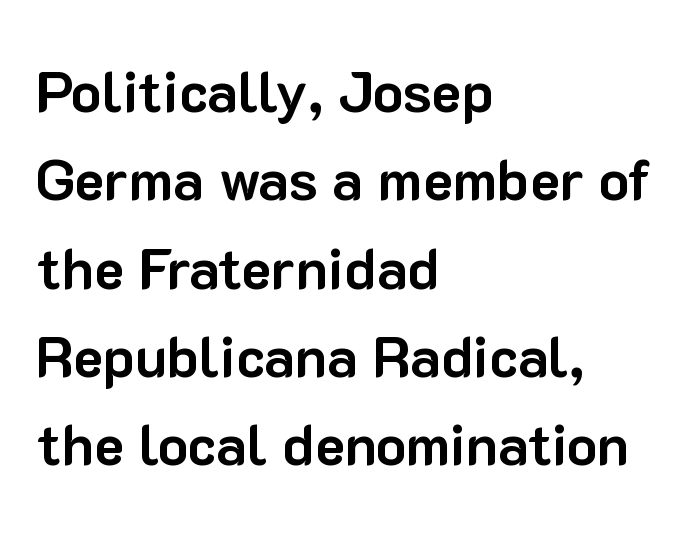
Q: Is the text bold? A: Yes.
Q: Is the text italic (slanted)? A: No, it is upright.
Q: Is the typeface a serif or a sans-serif typeface? A: Sans-serif.
Q: Is the text underlined? A: No.
Q: How is the paragraph aligned? A: Left-aligned.
Q: Is the spacing between letters normal or unusually wide? A: Normal.
Q: Is the spacing between lines tight, normal or loose? A: Normal.
Q: Width (condensed, normal, or wide)? A: Normal.
Q: Stroke contrast? A: Low.
Q: x-height? A: Medium.
Q: Monospaced? A: No.
